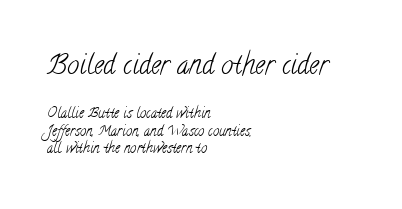
Q: Is the text bold? A: No.
Q: Is the text underlined? A: No.
Q: How is the paragraph aligned? A: Left-aligned.
Q: Is the spacing between letters normal or unusually wide? A: Normal.
Q: Is the spacing between lines tight, normal or loose? A: Normal.
Q: Which block of text is set in a larger size, the first (top) or the second (bottom)? A: The first (top) one.
